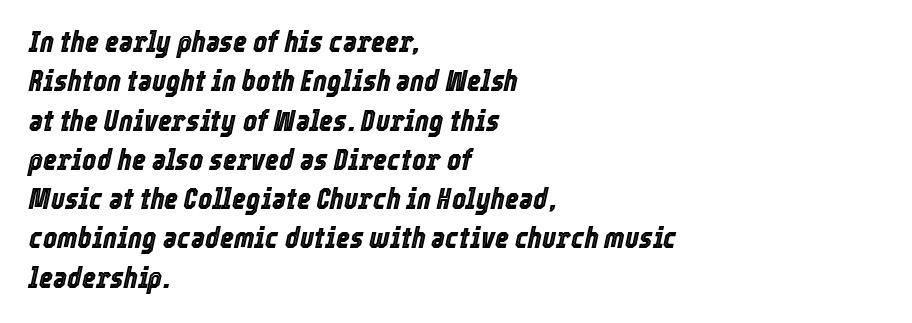
{"italic": "yes", "lean": "right", "slant_degrees": 12, "width": "condensed", "x_height": "medium", "monospaced": "no", "underline": "no", "align": "left", "line_spacing": "normal", "line_spacing_ratio": 1.31, "letter_spacing": "normal", "letter_spacing_em": 0.0, "glyph_px": 30}
